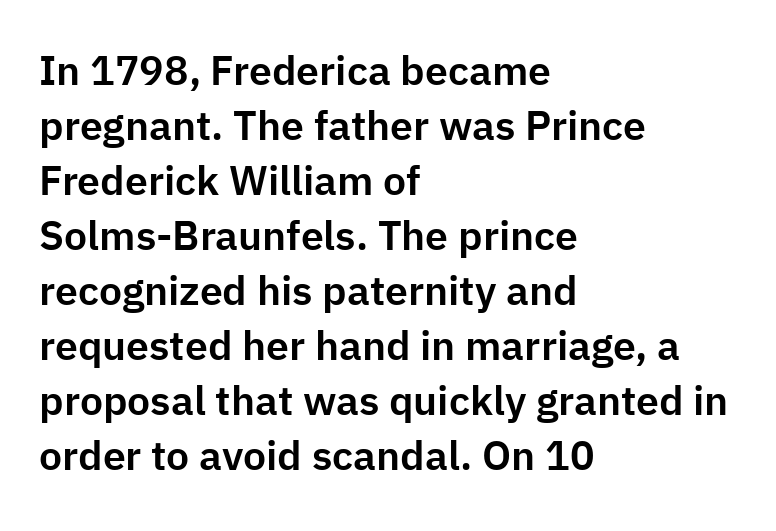
{"serif": "no", "italic": "no", "width": "normal", "stroke_contrast": "low", "x_height": "medium", "monospaced": "no", "underline": "no", "align": "left", "line_spacing": "normal", "line_spacing_ratio": 1.34, "letter_spacing": "normal", "letter_spacing_em": 0.0, "glyph_px": 41}
